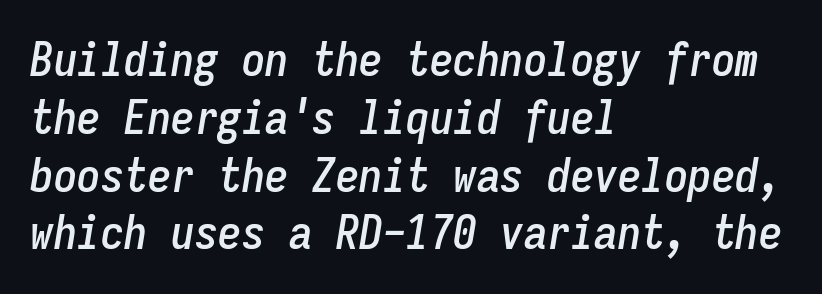
Q: Is the text italic (slanted)? A: Yes, it leans right by about 9 degrees.
Q: Is the text underlined? A: No.
Q: How is the paragraph aligned? A: Left-aligned.
Q: Is the spacing between letters normal or unusually wide? A: Normal.
Q: Width (condensed, normal, or wide)? A: Condensed.
Q: Stroke contrast? A: Low.
Q: x-height? A: Medium.
Q: Monospaced? A: Yes.
